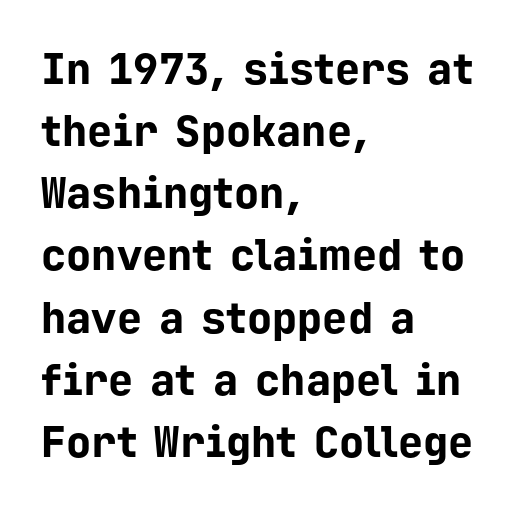
{"serif": "no", "italic": "no", "bold": "yes", "weight": "bold", "width": "normal", "stroke_contrast": "low", "x_height": "medium", "monospaced": "yes", "underline": "no", "align": "left", "line_spacing": "normal", "line_spacing_ratio": 1.48, "letter_spacing": "normal", "letter_spacing_em": 0.0, "glyph_px": 42}
